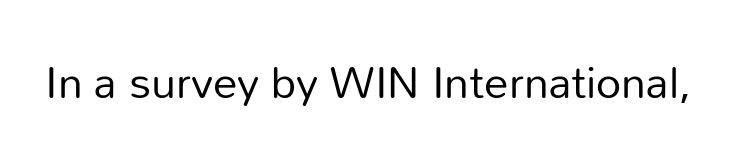
{"serif": "no", "italic": "no", "bold": "no", "weight": "regular", "width": "normal", "stroke_contrast": "low", "x_height": "medium", "monospaced": "no", "underline": "no", "letter_spacing": "normal", "letter_spacing_em": 0.0, "glyph_px": 44}
